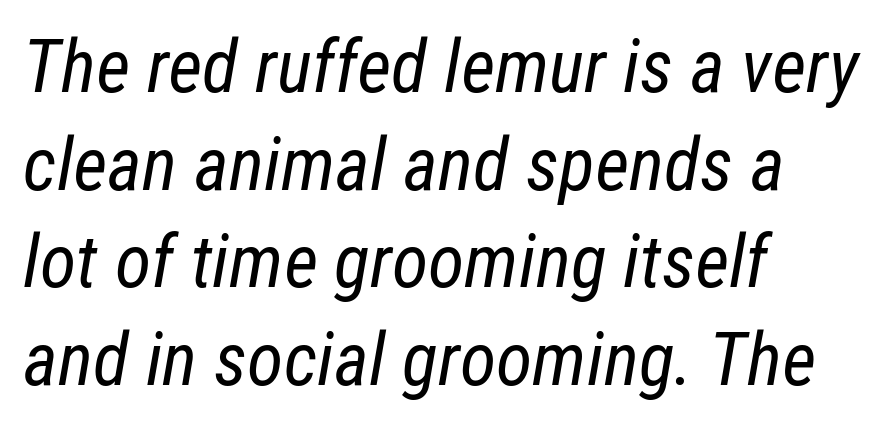
Q: Is the text bold? A: No.
Q: Is the text italic (slanted)? A: Yes, it leans right by about 12 degrees.
Q: Is the text underlined? A: No.
Q: How is the paragraph aligned? A: Left-aligned.
Q: Is the spacing between letters normal or unusually wide? A: Normal.
Q: Is the spacing between lines tight, normal or loose? A: Normal.
Q: Width (condensed, normal, or wide)? A: Condensed.
Q: Stroke contrast? A: Low.
Q: x-height? A: Medium.
Q: Monospaced? A: No.
